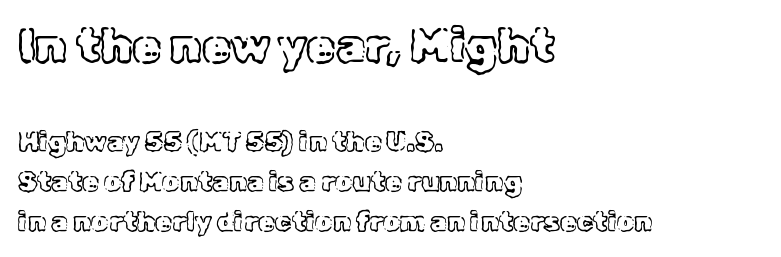
You could not count columns in this text — the font is proportionally spaced. Nobody drew a line under any word here. The rendering shrinks the type as you move from the upper chunk to the lower. The rendering uses a moderate line-height, typical for paragraphs. Typeset ragged right — the left edge is the straight one.
